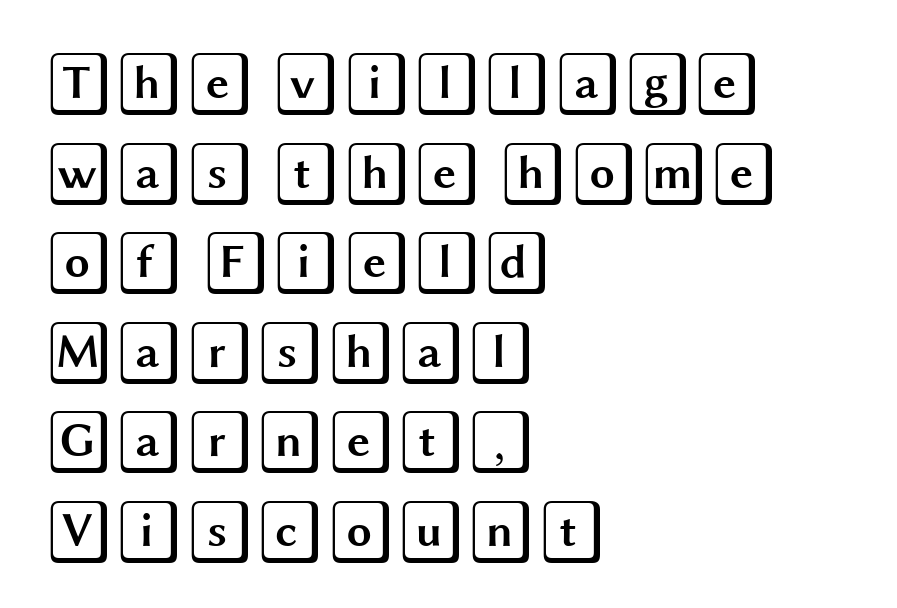
Has an underline been added? It has not. Each line starts at the same left margin while the right side varies. Normally led — the rows are evenly, conventionally spaced. The face used here is rendered with its standard letterfit. Style check: upright.
